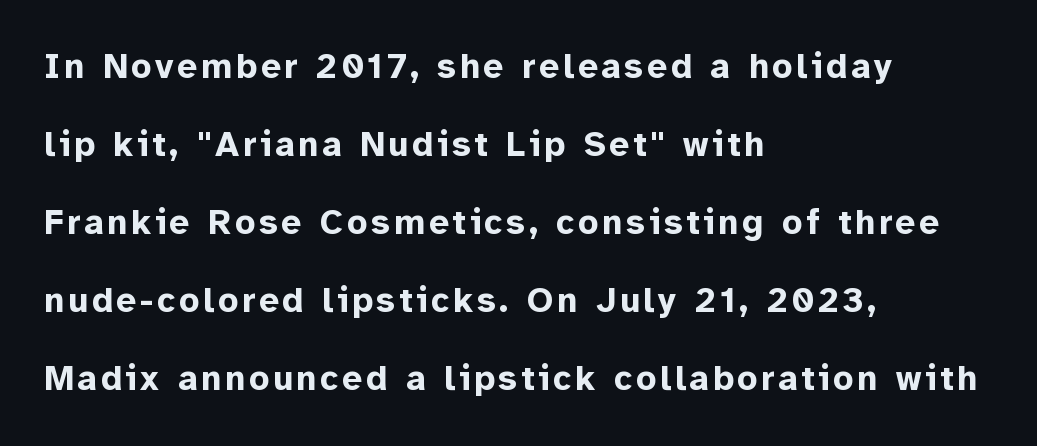
The image shows 35 px bold sans-serif type, upright; set left-aligned, loose line spacing (2.23x), not underlined; low stroke contrast and a medium x-height.
